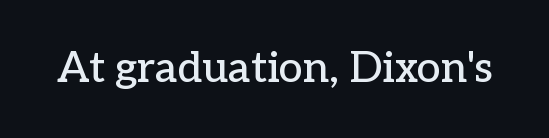
The image shows 43 px serif type, upright; set normal letter spacing, not underlined; low stroke contrast and a medium x-height.
